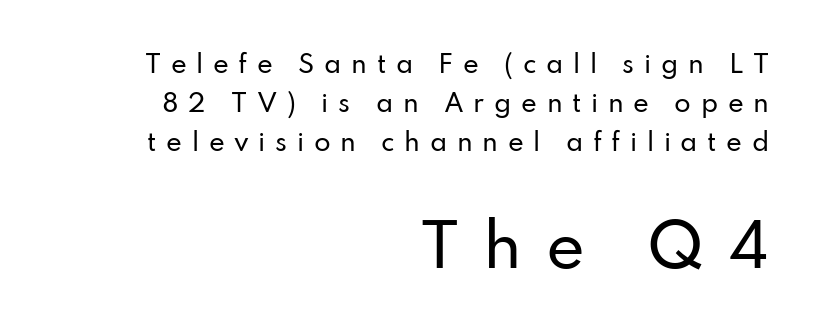
{"serif": "no", "italic": "no", "width": "normal", "stroke_contrast": "low", "x_height": "small", "monospaced": "no", "underline": "no", "align": "right", "line_spacing": "normal", "line_spacing_ratio": 1.63, "letter_spacing": "wide", "letter_spacing_em": 0.4, "larger_block": "second", "size_ratio": 2.46, "glyph_px": 59}
